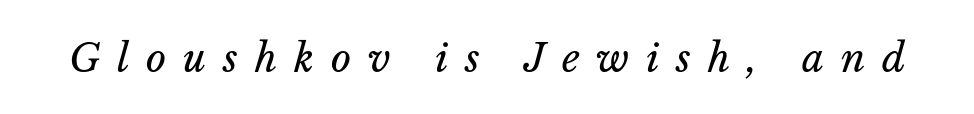
{"italic": "yes", "lean": "right", "slant_degrees": 14, "bold": "no", "weight": "regular", "width": "normal", "stroke_contrast": "low", "x_height": "medium", "monospaced": "no", "underline": "no", "letter_spacing": "wide", "letter_spacing_em": 0.43, "glyph_px": 39}
